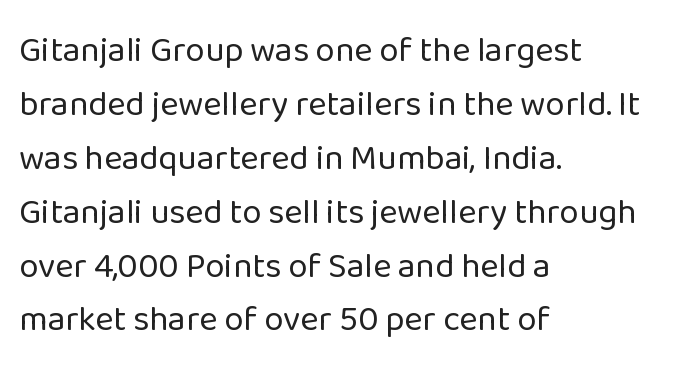
The glyphs are unaccompanied by any horizontal stroke below them. Regarding serifs, this sample does without them. The designer left line spacing at the default. What stands out about the letter spacing? Nothing — it is the standard amount. Each letter keeps its own natural width here, so spacing adapts to shape. These lines stack with their left ends in a neat column.
